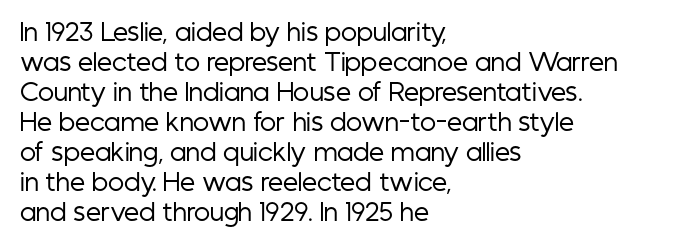
Q: Is the text bold? A: No.
Q: Is the text italic (slanted)? A: No, it is upright.
Q: Is the text underlined? A: No.
Q: How is the paragraph aligned? A: Left-aligned.
Q: Is the spacing between letters normal or unusually wide? A: Normal.
Q: Is the spacing between lines tight, normal or loose? A: Normal.
